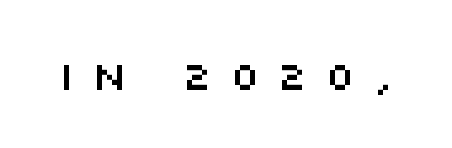
What kind of face is this? One without serifs — a sans. The space directly below the letters is spotless. The tracking reads as deliberately expanded to a designer's eye. Spacing verdict: proportional, widths tailored to each character. When letters stand straight like this, we call the style roman or upright.
